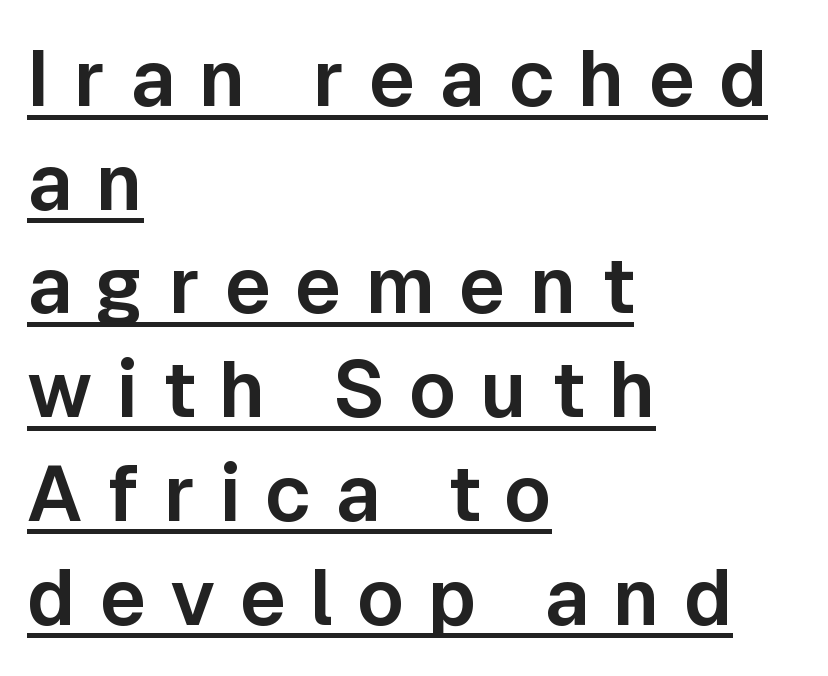
Q: Is the text italic (slanted)? A: No, it is upright.
Q: Is the typeface a serif or a sans-serif typeface? A: Sans-serif.
Q: Is the text underlined? A: Yes.
Q: How is the paragraph aligned? A: Left-aligned.
Q: Is the spacing between letters normal or unusually wide? A: Unusually wide.
Q: Is the spacing between lines tight, normal or loose? A: Normal.
Q: Width (condensed, normal, or wide)? A: Normal.
Q: Stroke contrast? A: Low.
Q: x-height? A: Medium.
Q: Monospaced? A: No.
